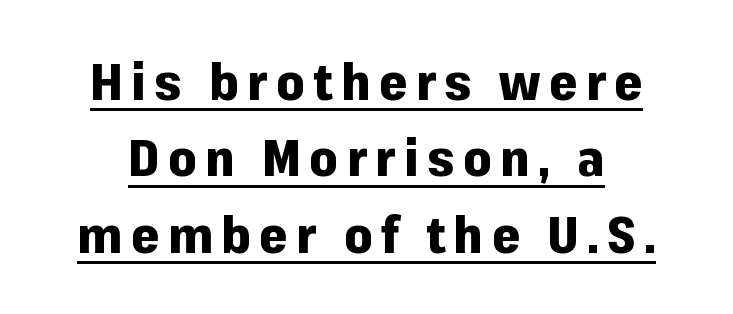
Q: Is the text bold? A: Yes.
Q: Is the text italic (slanted)? A: No, it is upright.
Q: Is the typeface a serif or a sans-serif typeface? A: Sans-serif.
Q: Is the text underlined? A: Yes.
Q: Is the spacing between lines tight, normal or loose? A: Normal.
Q: Width (condensed, normal, or wide)? A: Normal.
Q: Stroke contrast? A: Low.
Q: x-height? A: Medium.
Q: Monospaced? A: No.
